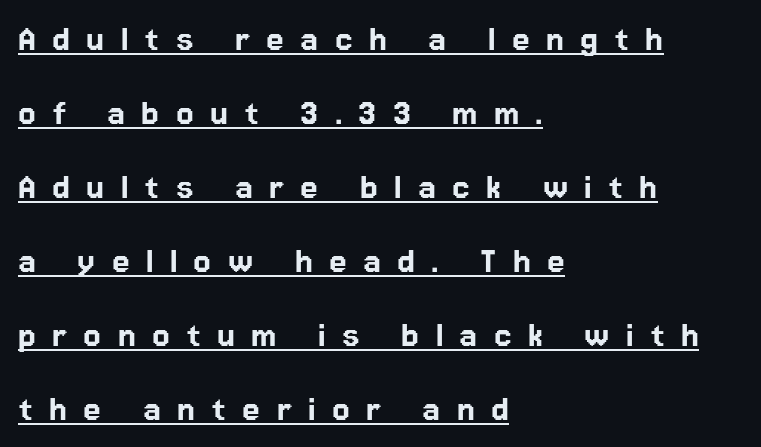
The image shows 40 px sans-serif type, upright; set left-aligned, line spacing 1.85x, unusually wide letter spacing (+0.41 em), underlined; low stroke contrast and a medium x-height.
